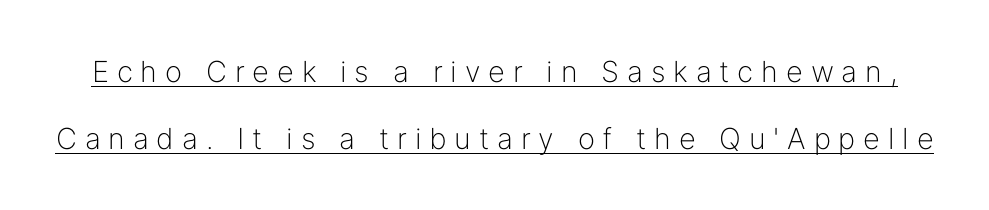
You can tell from the bare stems that sans-serif type was used. Ink coverage per letter is moderate at most. Horizontal bands of white between lines are thick stripes. Each line of the rendering has a horizontal stroke beneath the glyphs.
